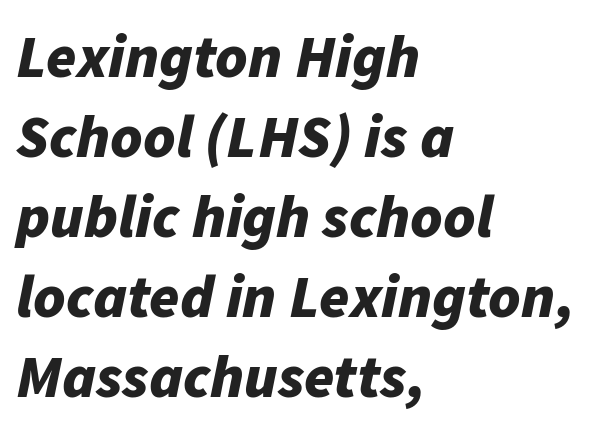
The space directly below the letters is spotless. The rendering uses natural spacing where letterforms have individual widths. Compared with typical body copy, the letter spacing here is the same. These lines sit exactly where default settings would place them. The whole block is typeset with a tilt.
